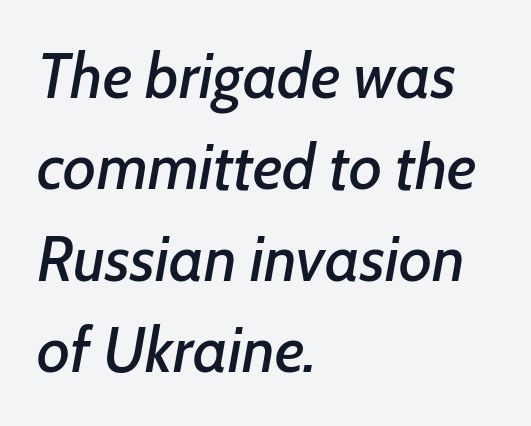
Q: Is the text italic (slanted)? A: Yes, it leans right by about 7 degrees.
Q: Is the text underlined? A: No.
Q: How is the paragraph aligned? A: Left-aligned.
Q: Is the spacing between letters normal or unusually wide? A: Normal.
Q: Is the spacing between lines tight, normal or loose? A: Normal.
Q: Width (condensed, normal, or wide)? A: Normal.
Q: Stroke contrast? A: Low.
Q: x-height? A: Medium.
Q: Monospaced? A: No.
